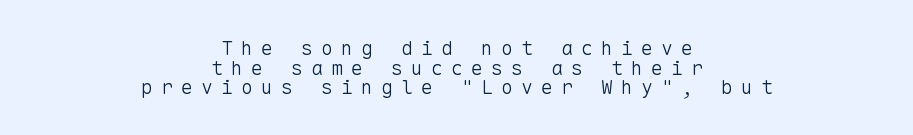
Any mark beneath the type? The region is blank. Think standard paragraph weight, or any step lighter than that. Where is the straight margin? There isn't one; the lines are centered. You could only call the tracking loose — the letters float apart. The leading is snug, giving the passage a crowded texture. Vertical strokes here are truly vertical.
